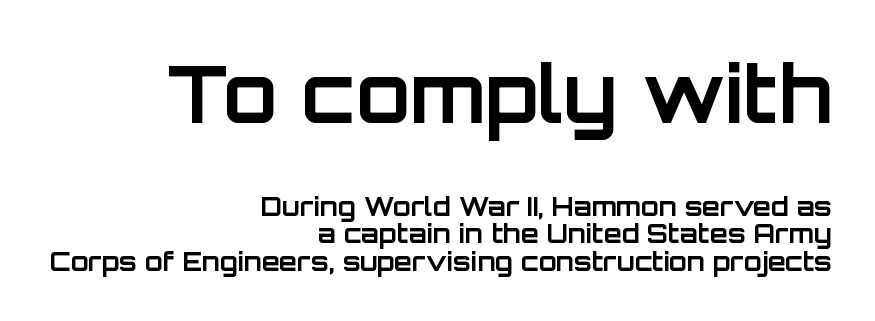
The image shows 79 px bold sans-serif type, upright; set right-aligned, tight line spacing (1.05x), normal letter spacing, not underlined; the first (top) block is 3.04x larger; low stroke contrast and a large x-height.
